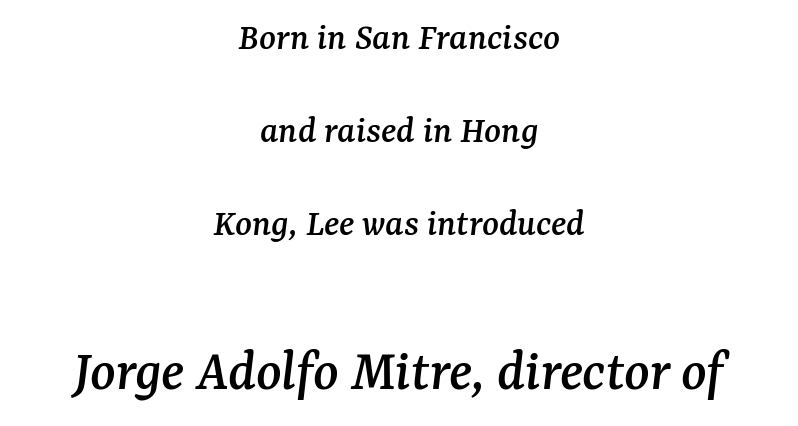
Q: Is the text italic (slanted)? A: Yes, it leans right by about 7 degrees.
Q: Is the typeface a serif or a sans-serif typeface? A: Serif.
Q: Is the text underlined? A: No.
Q: How is the paragraph aligned? A: Centered.
Q: Is the spacing between letters normal or unusually wide? A: Normal.
Q: Is the spacing between lines tight, normal or loose? A: Loose.
Q: Which block of text is set in a larger size, the first (top) or the second (bottom)? A: The second (bottom) one.
Q: Width (condensed, normal, or wide)? A: Normal.
Q: Stroke contrast? A: Medium.
Q: x-height? A: Medium.
Q: Monospaced? A: No.
